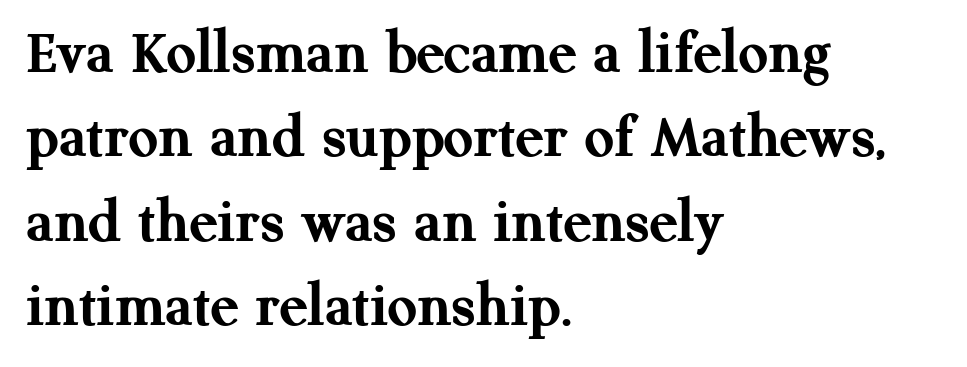
Regarding serifs, this sample has them. Each row of text sits above clean, open space. Baseline-to-baseline distance is the conventional proportion of letter height. The tracking reads as untouched default to a designer's eye.
